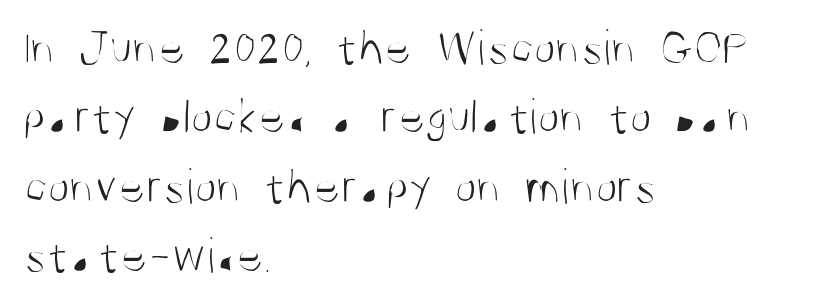
Q: Is the text bold? A: No.
Q: Is the text italic (slanted)? A: No, it is upright.
Q: Is the typeface a serif or a sans-serif typeface? A: Sans-serif.
Q: Is the text underlined? A: No.
Q: How is the paragraph aligned? A: Left-aligned.
Q: Is the spacing between letters normal or unusually wide? A: Normal.
Q: Is the spacing between lines tight, normal or loose? A: Normal.
Q: Width (condensed, normal, or wide)? A: Condensed.
Q: Stroke contrast? A: Medium.
Q: x-height? A: Large.
Q: Monospaced? A: No.
